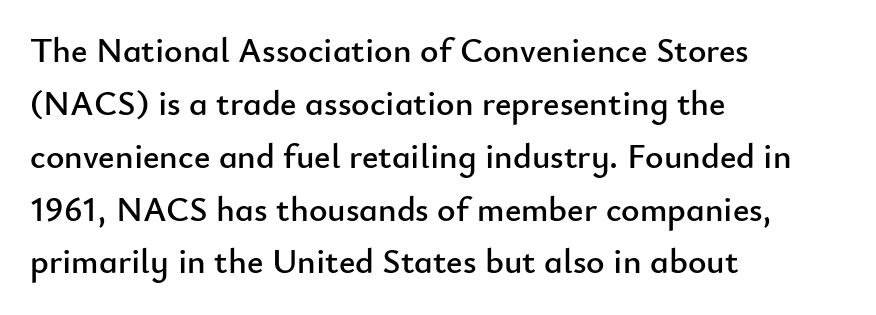
The image shows 35 px sans-serif type, upright; set left-aligned, normal line spacing (1.51x), normal letter spacing, not underlined; low stroke contrast and a small x-height.
